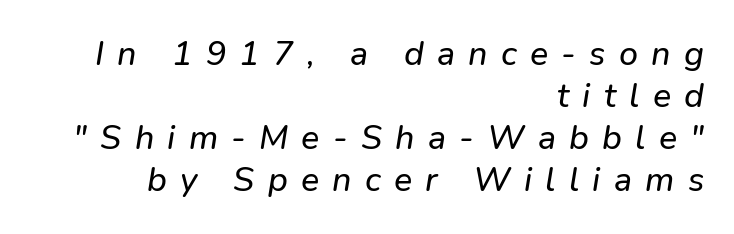
The letterforms stand isolated, each surrounded by extra space. These lines were composed using italics. The specimen omits any rule beneath the text block's lines. The letters advance in unequal steps, a hallmark of proportional type.
